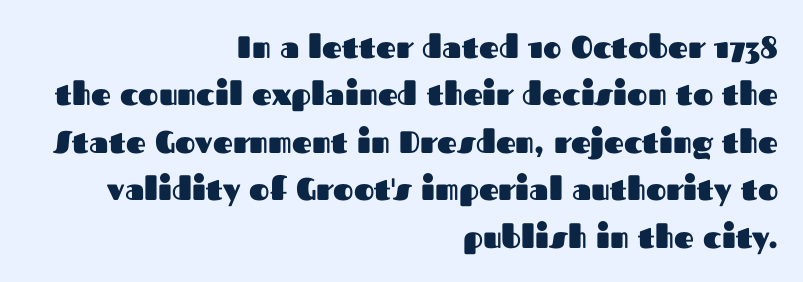
The image shows 31 px heavy sans-serif type, upright; set right-aligned, normal line spacing (1.53x), normal letter spacing, not underlined; medium stroke contrast and a medium x-height.
